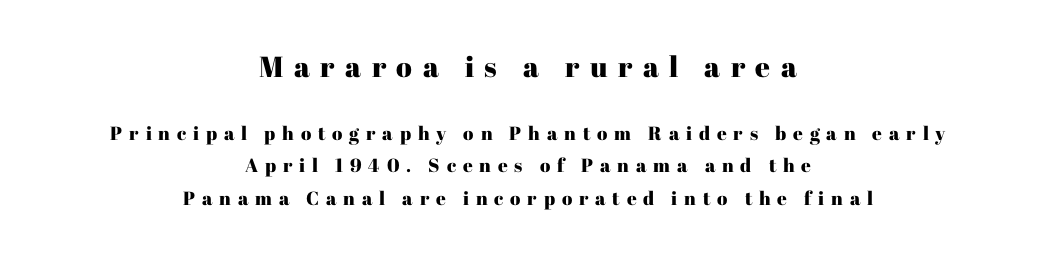
Q: Is the text italic (slanted)? A: No, it is upright.
Q: Is the typeface a serif or a sans-serif typeface? A: Serif.
Q: Is the text underlined? A: No.
Q: How is the paragraph aligned? A: Centered.
Q: Is the spacing between letters normal or unusually wide? A: Unusually wide.
Q: Which block of text is set in a larger size, the first (top) or the second (bottom)? A: The first (top) one.
Q: Width (condensed, normal, or wide)? A: Normal.
Q: Stroke contrast? A: High.
Q: x-height? A: Medium.
Q: Monospaced? A: No.
